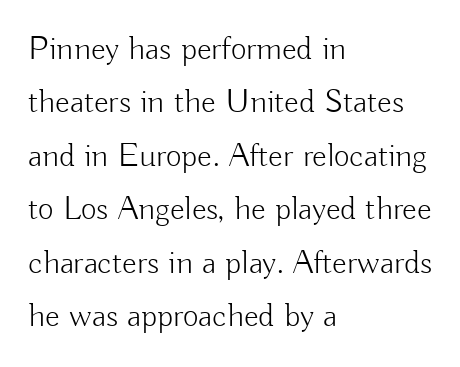
The image shows 34 px light sans-serif type, upright; set left-aligned, normal line spacing (1.57x), normal letter spacing, not underlined; low stroke contrast and a small x-height.
